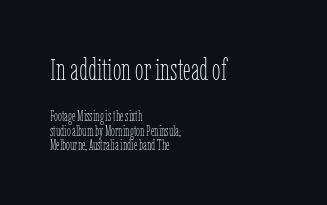
Q: Is the text bold? A: No.
Q: Is the text italic (slanted)? A: No, it is upright.
Q: Is the text underlined? A: No.
Q: How is the paragraph aligned? A: Left-aligned.
Q: Is the spacing between letters normal or unusually wide? A: Normal.
Q: Is the spacing between lines tight, normal or loose? A: Tight.
Q: Which block of text is set in a larger size, the first (top) or the second (bottom)? A: The first (top) one.
Q: Width (condensed, normal, or wide)? A: Condensed.
Q: Stroke contrast? A: Low.
Q: x-height? A: Medium.
Q: Monospaced? A: No.
